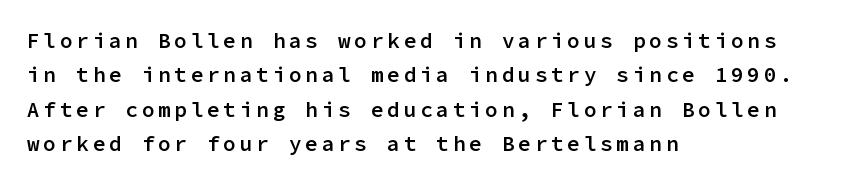
The image shows 21 px text type, upright; set left-aligned, normal line spacing (1.64x), not underlined.
